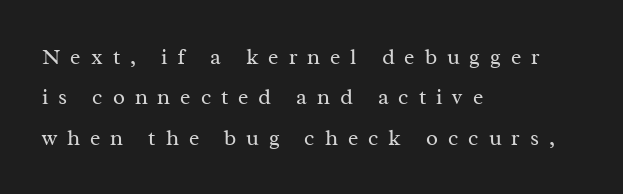
{"italic": "no", "bold": "no", "underline": "no", "align": "left", "line_spacing_ratio": 1.84, "letter_spacing": "wide", "letter_spacing_em": 0.45, "glyph_px": 22}
